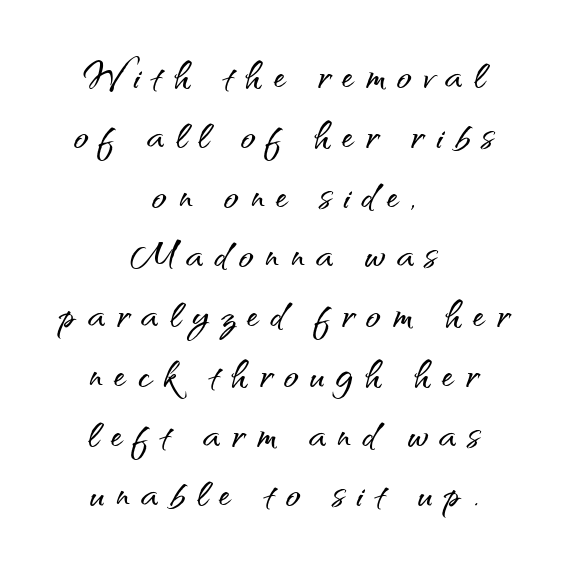
Note the varied advance widths — an 'i' is clearly narrower than an 'm'. The foot of each line stays bare and open. Compared with a flush-left layout, this one balances lines on the center instead.
